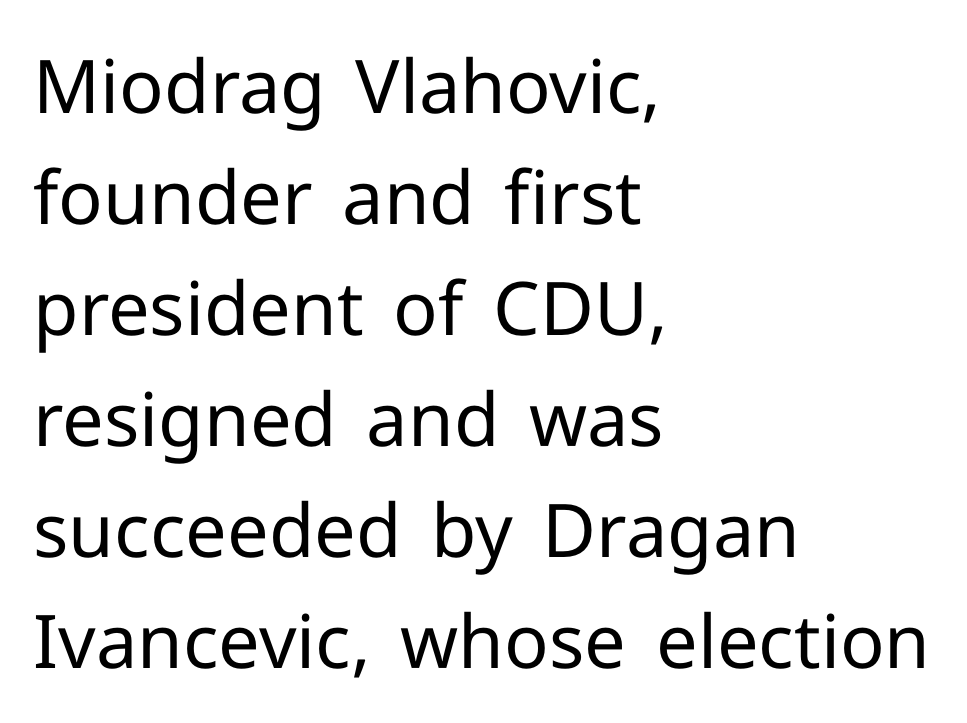
The image shows 74 px regular-weight sans-serif type, upright; set left-aligned, normal line spacing (1.5x), normal letter spacing, not underlined; low stroke contrast and a medium x-height.
